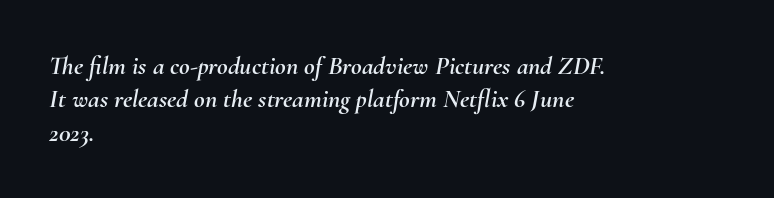
Q: Is the text italic (slanted)? A: Yes, it leans right by about 10 degrees.
Q: Is the text underlined? A: No.
Q: How is the paragraph aligned? A: Left-aligned.
Q: Is the spacing between letters normal or unusually wide? A: Normal.
Q: Is the spacing between lines tight, normal or loose? A: Normal.
